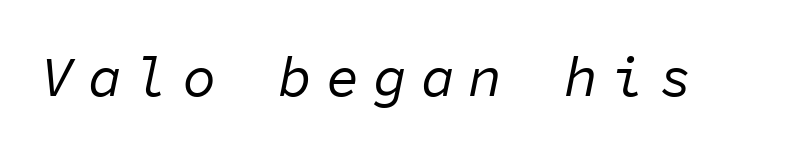
{"italic": "yes", "lean": "right", "slant_degrees": 11, "bold": "no", "weight": "regular", "width": "normal", "stroke_contrast": "low", "x_height": "medium", "monospaced": "yes", "underline": "no", "letter_spacing": "wide", "letter_spacing_em": 0.25, "glyph_px": 56}
